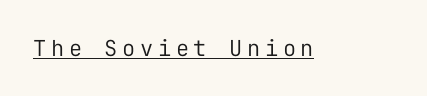
The image shows 22 px text type, upright; set unusually wide letter spacing (+0.21 em), underlined.
